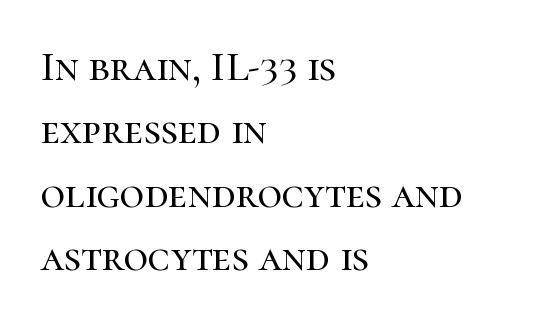
Q: Is the text italic (slanted)? A: No, it is upright.
Q: Is the typeface a serif or a sans-serif typeface? A: Serif.
Q: Is the text underlined? A: No.
Q: How is the paragraph aligned? A: Left-aligned.
Q: Is the spacing between letters normal or unusually wide? A: Normal.
Q: Is the spacing between lines tight, normal or loose? A: Normal.
Q: Width (condensed, normal, or wide)? A: Normal.
Q: Stroke contrast? A: High.
Q: x-height? A: Medium.
Q: Monospaced? A: No.
